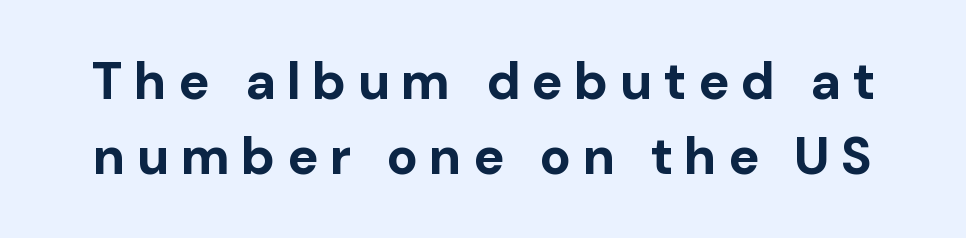
The image shows 52 px bold sans-serif type, upright; set normal line spacing (1.44x), unusually wide letter spacing (+0.22 em), not underlined; low stroke contrast and a medium x-height.
